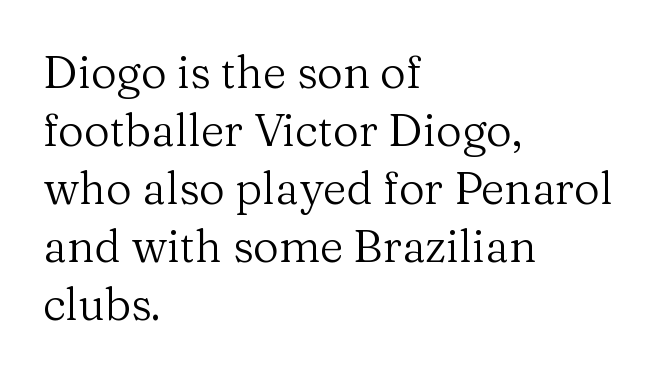
Q: Is the text bold? A: No.
Q: Is the text italic (slanted)? A: No, it is upright.
Q: Is the typeface a serif or a sans-serif typeface? A: Serif.
Q: Is the text underlined? A: No.
Q: How is the paragraph aligned? A: Left-aligned.
Q: Is the spacing between letters normal or unusually wide? A: Normal.
Q: Is the spacing between lines tight, normal or loose? A: Normal.
Q: Width (condensed, normal, or wide)? A: Normal.
Q: Stroke contrast? A: Medium.
Q: x-height? A: Medium.
Q: Monospaced? A: No.
